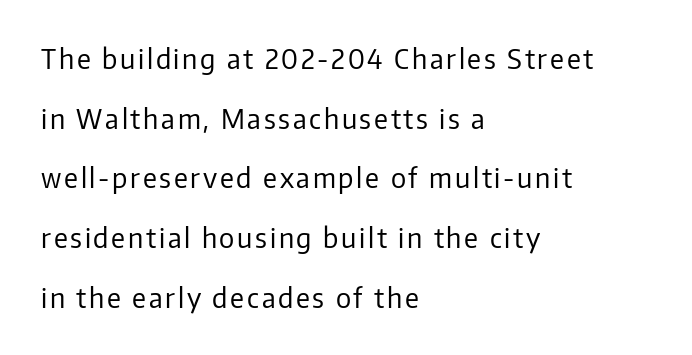
Q: Is the text bold? A: No.
Q: Is the text italic (slanted)? A: No, it is upright.
Q: Is the text underlined? A: No.
Q: How is the paragraph aligned? A: Left-aligned.
Q: Is the spacing between lines tight, normal or loose? A: Loose.
